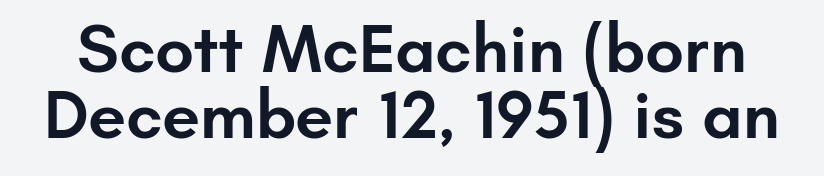
Q: Is the text bold? A: Semi-bold.
Q: Is the text italic (slanted)? A: No, it is upright.
Q: Is the typeface a serif or a sans-serif typeface? A: Sans-serif.
Q: Is the text underlined? A: No.
Q: Is the spacing between letters normal or unusually wide? A: Normal.
Q: Is the spacing between lines tight, normal or loose? A: Tight.
Q: Width (condensed, normal, or wide)? A: Normal.
Q: Stroke contrast? A: Low.
Q: x-height? A: Small.
Q: Monospaced? A: No.
